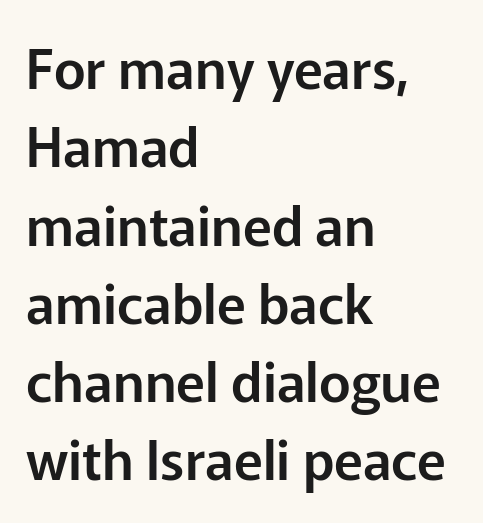
Vertical spacing — default. The rendering keeps characters at their native spacing. The specimen reads as upright at a glance. If you drew a ruler down the left edge, every line would touch it.
